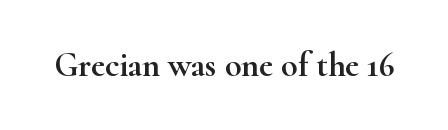
Q: Is the text italic (slanted)? A: No, it is upright.
Q: Is the typeface a serif or a sans-serif typeface? A: Serif.
Q: Is the text underlined? A: No.
Q: Is the spacing between letters normal or unusually wide? A: Normal.
Q: Width (condensed, normal, or wide)? A: Wide.
Q: Stroke contrast? A: High.
Q: x-height? A: Small.
Q: Monospaced? A: No.
